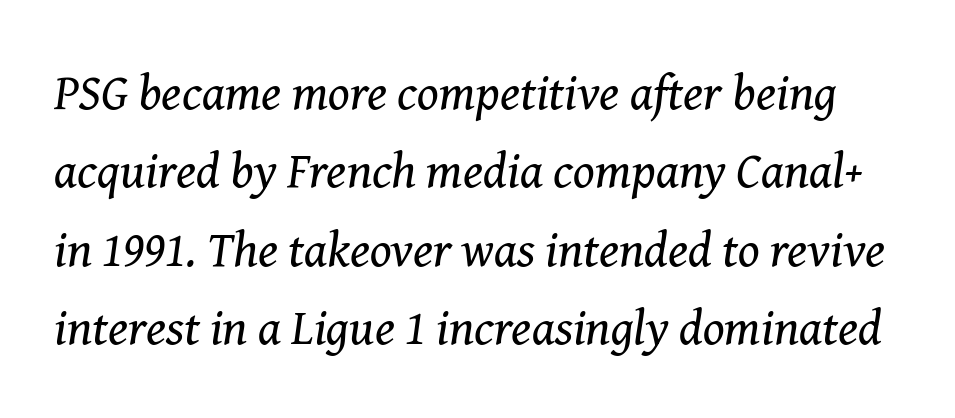
The image shows 50 px regular-weight serif type, italic (leaning right); set normal line spacing (1.57x), normal letter spacing, not underlined; medium stroke contrast and a medium x-height.
